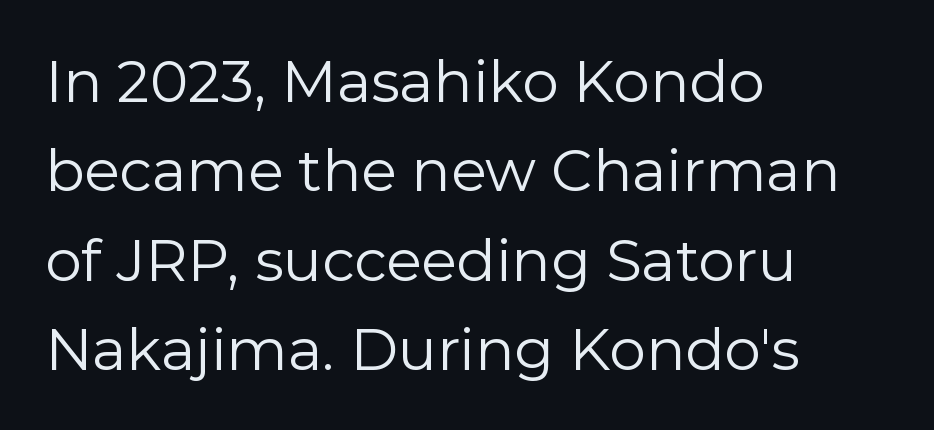
The image shows 58 px regular-weight sans-serif type, upright; set left-aligned, normal line spacing (1.54x), normal letter spacing, not underlined; a medium x-height.
